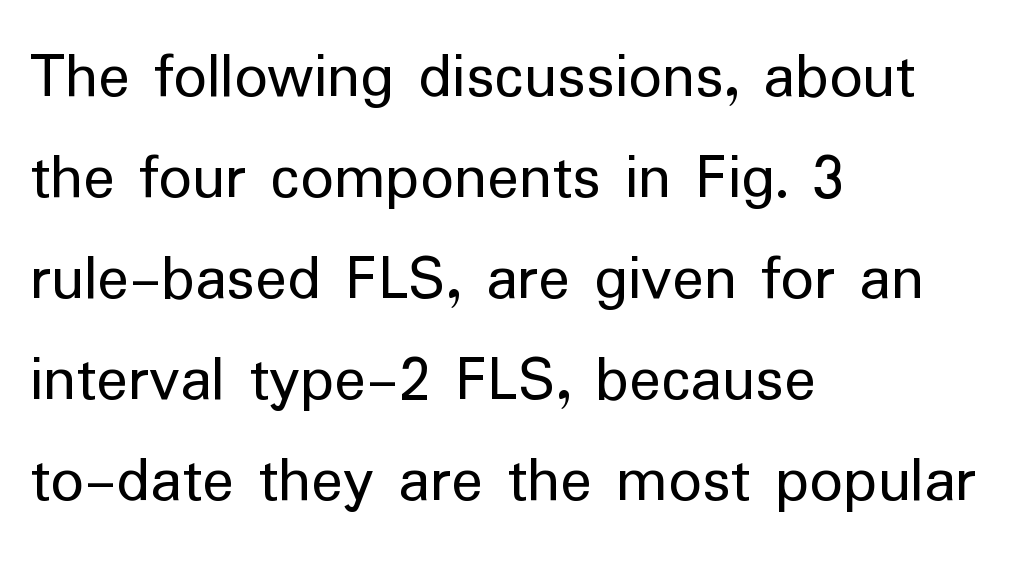
Q: Is the text bold? A: No.
Q: Is the text italic (slanted)? A: No, it is upright.
Q: Is the typeface a serif or a sans-serif typeface? A: Sans-serif.
Q: Is the text underlined? A: No.
Q: How is the paragraph aligned? A: Left-aligned.
Q: Is the spacing between letters normal or unusually wide? A: Normal.
Q: Is the spacing between lines tight, normal or loose? A: Normal.
Q: Width (condensed, normal, or wide)? A: Normal.
Q: Stroke contrast? A: Low.
Q: x-height? A: Medium.
Q: Monospaced? A: No.
